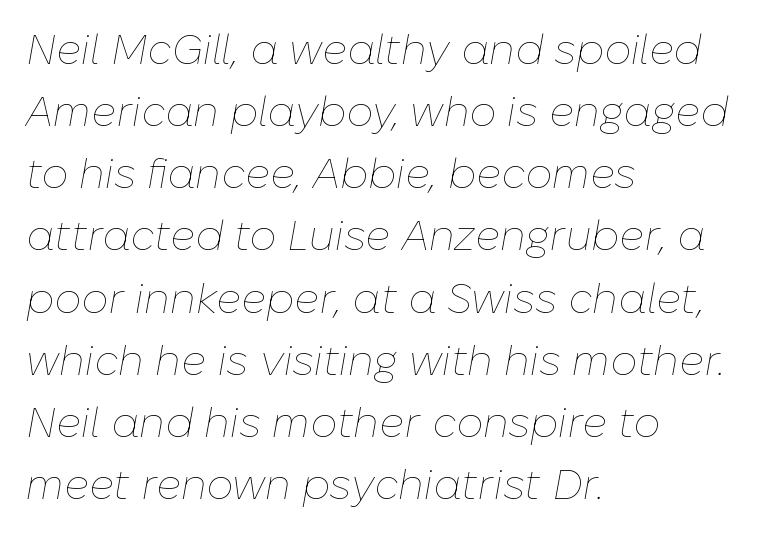
Q: Is the text bold? A: No.
Q: Is the text italic (slanted)? A: Yes, it leans right by about 10 degrees.
Q: Is the text underlined? A: No.
Q: How is the paragraph aligned? A: Left-aligned.
Q: Is the spacing between letters normal or unusually wide? A: Normal.
Q: Is the spacing between lines tight, normal or loose? A: Normal.
Q: Width (condensed, normal, or wide)? A: Normal.
Q: Stroke contrast? A: Low.
Q: x-height? A: Medium.
Q: Monospaced? A: No.
